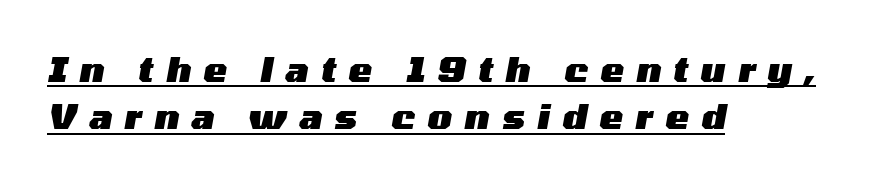
Q: Is the text bold? A: Yes.
Q: Is the text italic (slanted)? A: Yes, it leans right by about 10 degrees.
Q: Is the text underlined? A: Yes.
Q: How is the paragraph aligned? A: Left-aligned.
Q: Is the spacing between letters normal or unusually wide? A: Unusually wide.
Q: Is the spacing between lines tight, normal or loose? A: Normal.
Q: Width (condensed, normal, or wide)? A: Wide.
Q: Stroke contrast? A: Medium.
Q: x-height? A: Medium.
Q: Monospaced? A: No.
